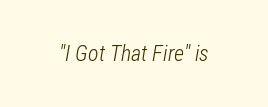
Q: Is the text bold? A: No.
Q: Is the text italic (slanted)? A: Yes, it leans right by about 12 degrees.
Q: Is the text underlined? A: No.
Q: Is the spacing between letters normal or unusually wide? A: Normal.
